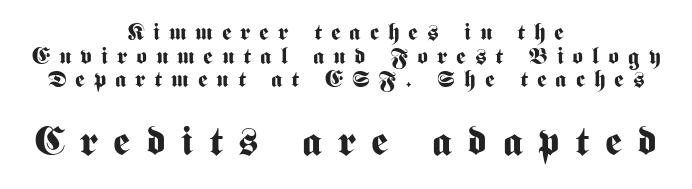
{"serif": "no", "italic": "no", "bold": "yes", "weight": "bold", "width": "condensed", "stroke_contrast": "medium", "x_height": "medium", "monospaced": "no", "underline": "no", "align": "center", "line_spacing": "tight", "line_spacing_ratio": 1.03, "letter_spacing": "wide", "letter_spacing_em": 0.39, "larger_block": "second", "size_ratio": 1.74, "glyph_px": 40}
